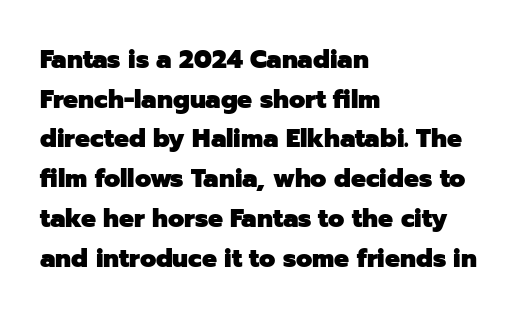
The image shows 25 px bold type, upright; set left-aligned, normal line spacing (1.59x), normal letter spacing, not underlined.
